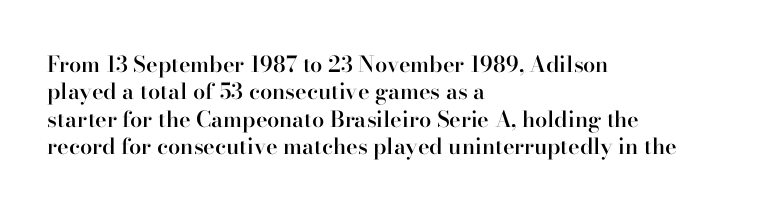
Horizontal bands of white between lines are of average thickness. The rendering keeps characters at their native spacing. The rendering anchors every line to the left-hand side. The type sits square on the baseline with zero lean.
